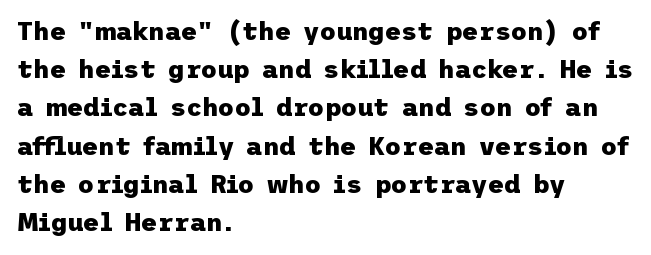
Lines of text with bare space underneath. Quick note: interline space is typical. The line texture is even and compact thanks to regular tracking. The letters stand straight up with perfectly vertical stems. I'd describe the lettering as bold — thick and assertive.
